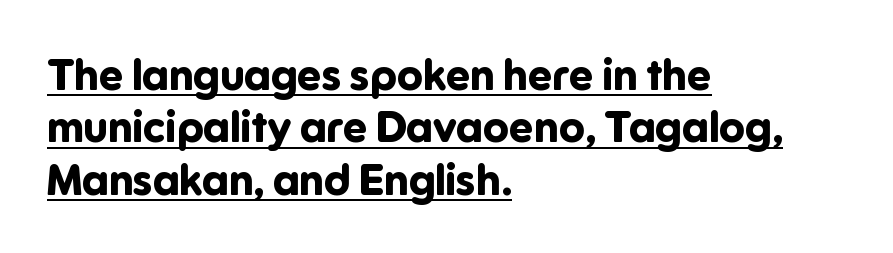
{"serif": "no", "italic": "no", "bold": "yes", "weight": "bold", "width": "normal", "stroke_contrast": "low", "x_height": "medium", "monospaced": "no", "underline": "yes", "align": "left", "line_spacing_ratio": 1.22, "letter_spacing": "normal", "letter_spacing_em": 0.0, "glyph_px": 43}
